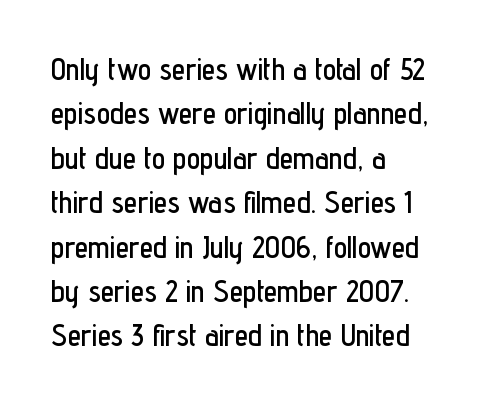
Q: Is the text italic (slanted)? A: No, it is upright.
Q: Is the typeface a serif or a sans-serif typeface? A: Sans-serif.
Q: Is the text underlined? A: No.
Q: How is the paragraph aligned? A: Left-aligned.
Q: Is the spacing between letters normal or unusually wide? A: Normal.
Q: Is the spacing between lines tight, normal or loose? A: Normal.
Q: Width (condensed, normal, or wide)? A: Condensed.
Q: Stroke contrast? A: Low.
Q: x-height? A: Medium.
Q: Monospaced? A: No.
